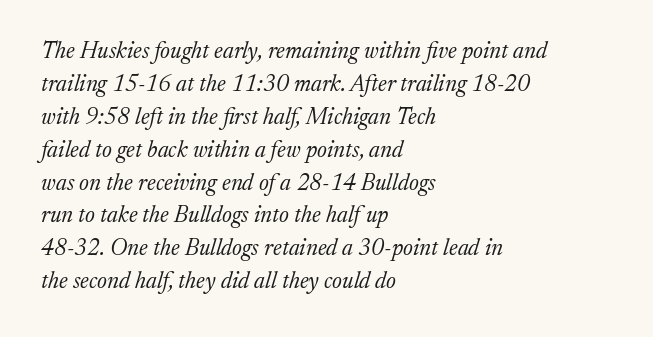
Q: Is the text bold? A: No.
Q: Is the text italic (slanted)? A: Yes, it leans right by about 17 degrees.
Q: Is the text underlined? A: No.
Q: How is the paragraph aligned? A: Left-aligned.
Q: Is the spacing between letters normal or unusually wide? A: Normal.
Q: Is the spacing between lines tight, normal or loose? A: Normal.
